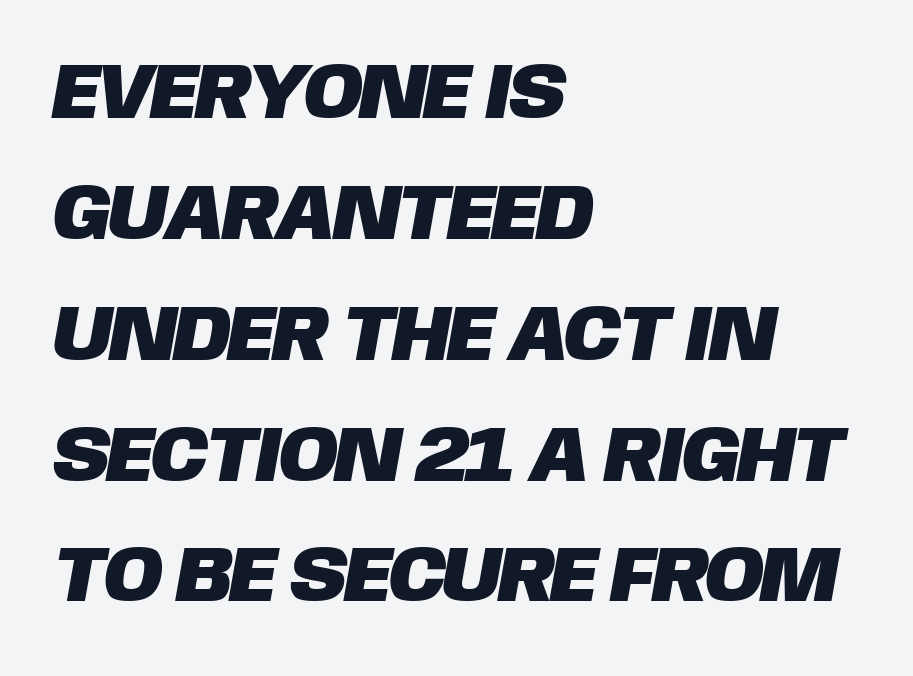
Where is the straight margin? On the left. The text was rendered using a sans face with plain stroke endings. The line-height multiplier appears to be the usual default. Look at the tracking — it's just the regular setting, nothing added. Only glyphs here, with clear space below each row.
